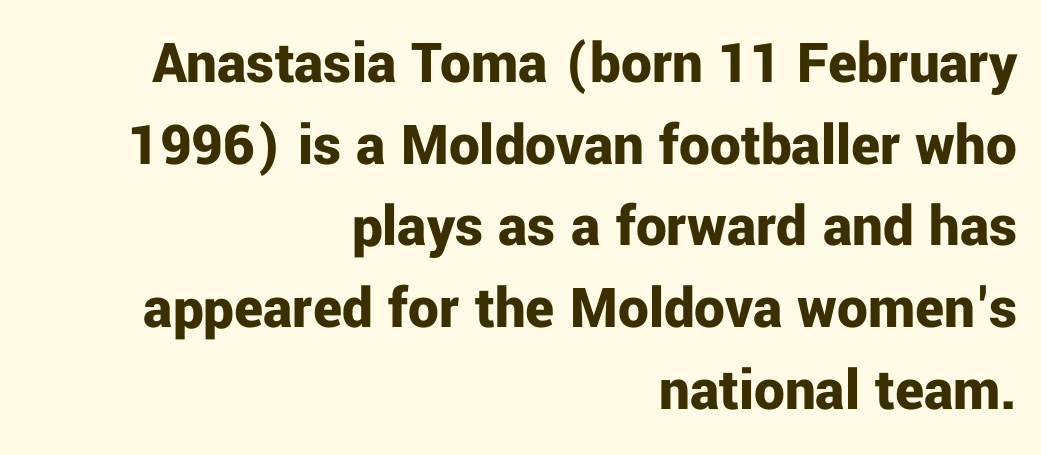
The image shows 61 px bold sans-serif type, upright; set right-aligned, normal line spacing (1.34x), normal letter spacing, not underlined; low stroke contrast and a medium x-height.
